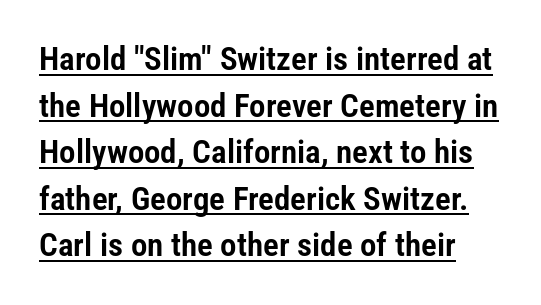
Q: Is the text italic (slanted)? A: No, it is upright.
Q: Is the typeface a serif or a sans-serif typeface? A: Sans-serif.
Q: Is the text underlined? A: Yes.
Q: How is the paragraph aligned? A: Left-aligned.
Q: Is the spacing between letters normal or unusually wide? A: Normal.
Q: Is the spacing between lines tight, normal or loose? A: Normal.
Q: Width (condensed, normal, or wide)? A: Condensed.
Q: Stroke contrast? A: Low.
Q: x-height? A: Medium.
Q: Monospaced? A: No.
